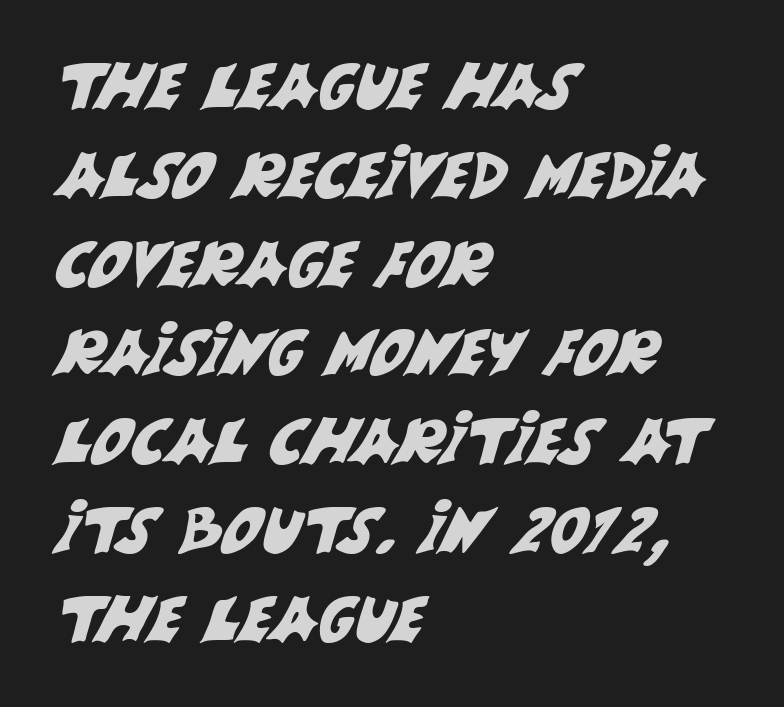
{"serif": "no", "width": "normal", "stroke_contrast": "medium", "x_height": "large", "monospaced": "no", "underline": "no", "align": "left", "line_spacing": "normal", "line_spacing_ratio": 1.41, "letter_spacing": "normal", "letter_spacing_em": 0.0, "glyph_px": 63}
